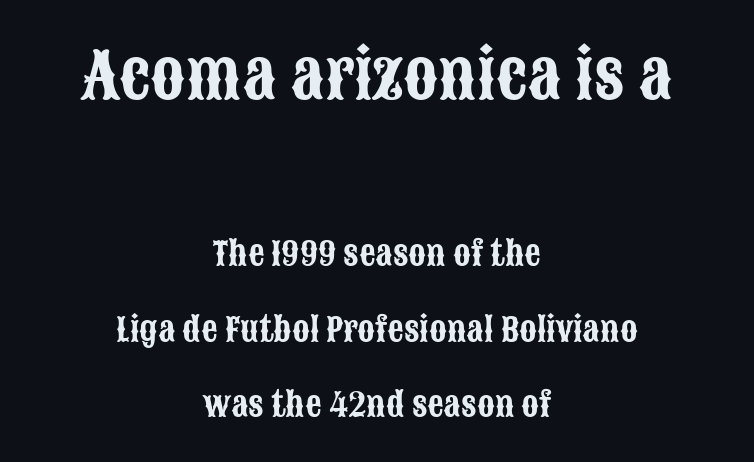
The image shows 63 px condensed sans-serif type, upright; set centered, loose line spacing (2.36x), normal letter spacing, not underlined; the first (top) block is 1.97x larger; low stroke contrast and a large x-height.
